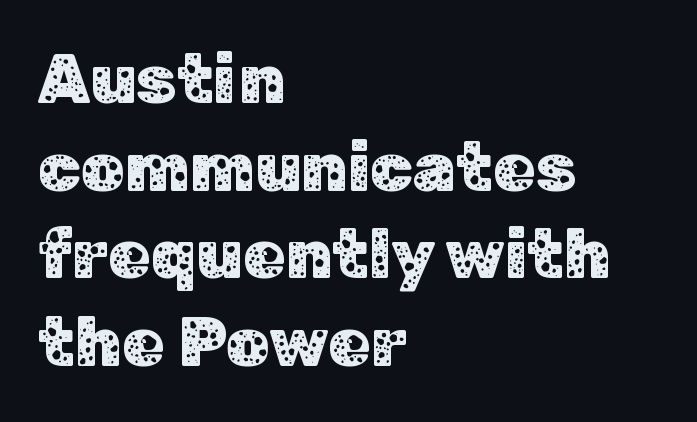
Q: Is the text italic (slanted)? A: No, it is upright.
Q: Is the typeface a serif or a sans-serif typeface? A: Sans-serif.
Q: Is the text underlined? A: No.
Q: How is the paragraph aligned? A: Left-aligned.
Q: Is the spacing between letters normal or unusually wide? A: Normal.
Q: Is the spacing between lines tight, normal or loose? A: Normal.
Q: Width (condensed, normal, or wide)? A: Normal.
Q: Stroke contrast? A: Low.
Q: x-height? A: Medium.
Q: Monospaced? A: No.
